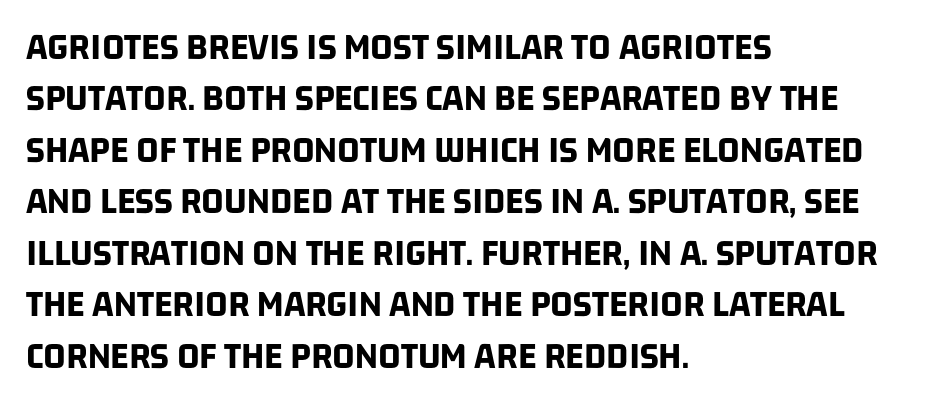
The image shows 39 px bold, condensed sans-serif type; set left-aligned, normal line spacing (1.32x), normal letter spacing, not underlined; low stroke contrast and a large x-height.
